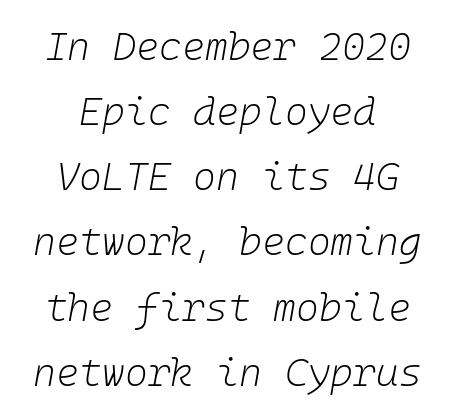
Q: Is the text bold? A: No.
Q: Is the text italic (slanted)? A: Yes, it leans right by about 10 degrees.
Q: Is the text underlined? A: No.
Q: How is the paragraph aligned? A: Centered.
Q: Is the spacing between letters normal or unusually wide? A: Normal.
Q: Is the spacing between lines tight, normal or loose? A: Normal.
Q: Width (condensed, normal, or wide)? A: Normal.
Q: Stroke contrast? A: Low.
Q: x-height? A: Medium.
